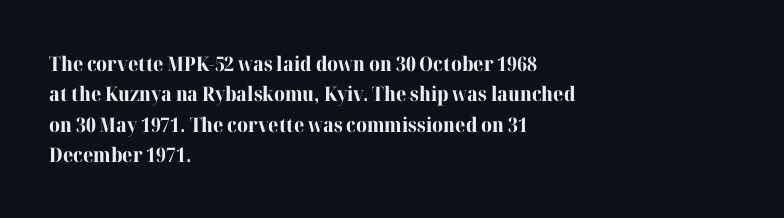
Heavy, bold letterforms. The rendering anchors every line to the left-hand side. The line-height multiplier appears to be the usual default. Style check: upright. There is no visible air inserted between adjacent glyphs. Descenders hang freely into open space.
